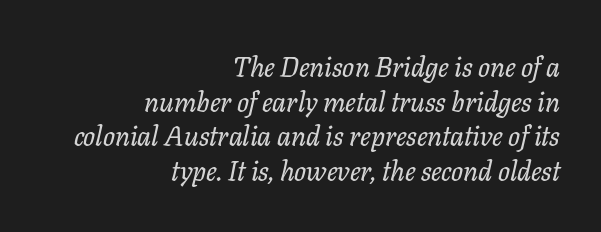
Observe the ordinary spacing: letters are neighbours, not strangers. I'd call this a serif setting — the letters wear small feet. Where is the straight margin? On the right. Looks like regular typesetting: each glyph gets only the width it needs. The area under the type is left untouched. In terms of posture, this sample is oblique.
